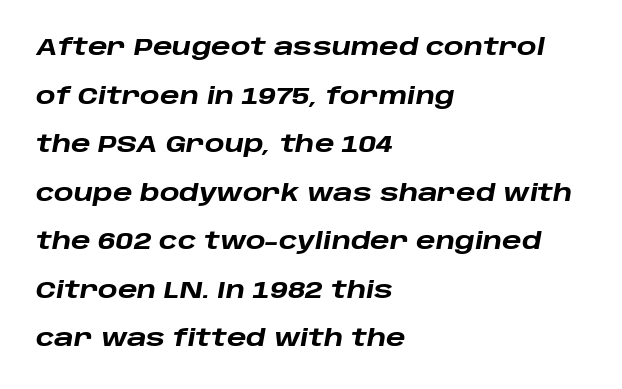
The image shows 23 px bold type, italic (leaning right); set left-aligned, loose line spacing (2.11x), normal letter spacing, not underlined.
